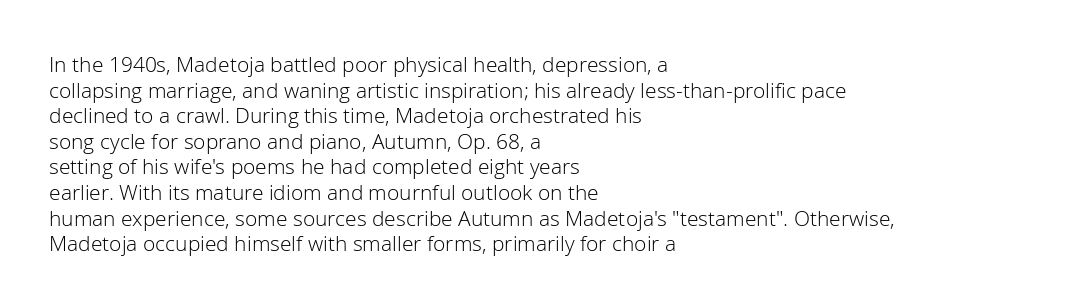
{"italic": "no", "bold": "no", "underline": "no", "align": "left", "line_spacing_ratio": 1.22, "letter_spacing": "normal", "letter_spacing_em": 0.0, "glyph_px": 21}
